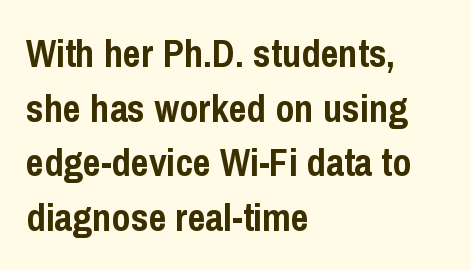
Q: Is the text bold? A: Yes.
Q: Is the text italic (slanted)? A: No, it is upright.
Q: Is the typeface a serif or a sans-serif typeface? A: Sans-serif.
Q: Is the text underlined? A: No.
Q: How is the paragraph aligned? A: Left-aligned.
Q: Is the spacing between letters normal or unusually wide? A: Normal.
Q: Is the spacing between lines tight, normal or loose? A: Normal.
Q: Width (condensed, normal, or wide)? A: Condensed.
Q: Stroke contrast? A: Low.
Q: x-height? A: Medium.
Q: Monospaced? A: No.
